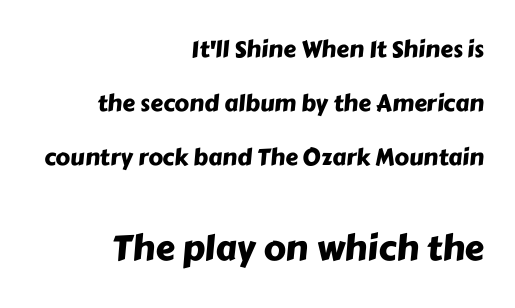
The image shows 35 px sans-serif type; set right-aligned, loose line spacing (2.35x), normal letter spacing, not underlined; the second (bottom) block is 1.52x larger; low stroke contrast and a medium x-height.
